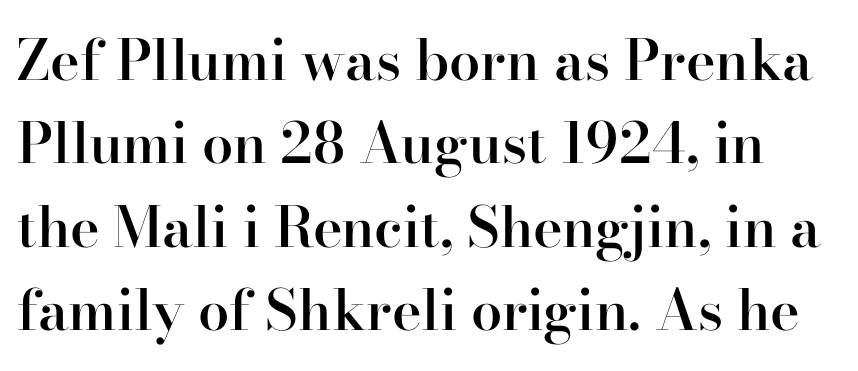
No word sits above an underline. Italic? Not at all — the glyphs are vertical. What weight is shown? A semibold, between regular and bold. Is there much room between lines? A standard amount, neither cramped nor airy.
